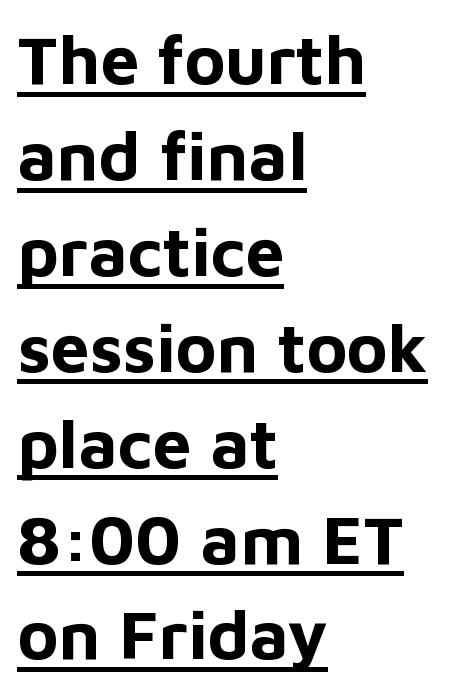
Emphasis by weight is at full strength: bold. Caption: lettering with a line underneath. Each word holds together tightly as a unit, with standard inter-letter gaps. Note the varied advance widths — an 'i' is clearly narrower than an 'm'.
